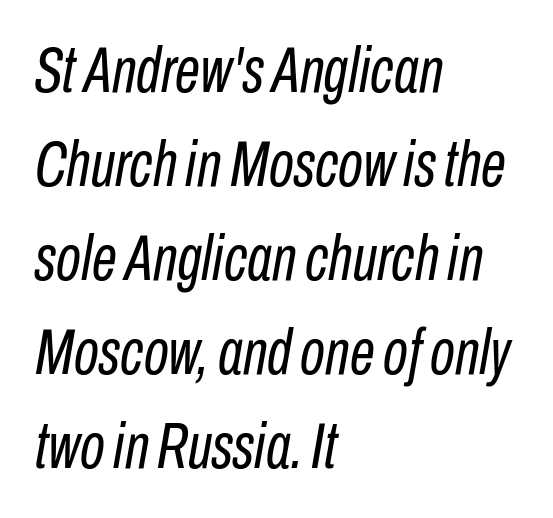
{"italic": "yes", "lean": "right", "slant_degrees": 10, "bold": "no", "weight": "regular", "width": "condensed", "stroke_contrast": "low", "x_height": "medium", "monospaced": "no", "underline": "no", "align": "left", "line_spacing": "normal", "line_spacing_ratio": 1.47, "letter_spacing": "normal", "letter_spacing_em": 0.0, "glyph_px": 64}
